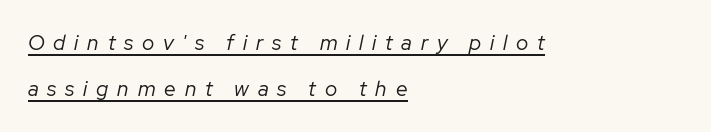
{"italic": "yes", "lean": "right", "slant_degrees": 12, "bold": "no", "underline": "yes", "align": "left", "line_spacing": "loose", "line_spacing_ratio": 2.2, "letter_spacing": "wide", "letter_spacing_em": 0.42, "glyph_px": 21}
